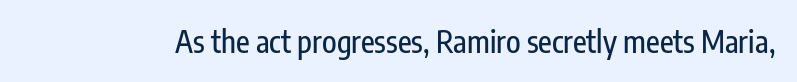
The image shows 30 px condensed sans-serif type, upright; set normal letter spacing, not underlined; low stroke contrast and a medium x-height.
